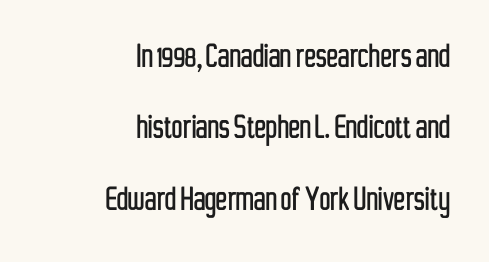
Q: Is the text italic (slanted)? A: No, it is upright.
Q: Is the typeface a serif or a sans-serif typeface? A: Sans-serif.
Q: Is the text underlined? A: No.
Q: How is the paragraph aligned? A: Right-aligned.
Q: Is the spacing between letters normal or unusually wide? A: Normal.
Q: Width (condensed, normal, or wide)? A: Condensed.
Q: Stroke contrast? A: Low.
Q: x-height? A: Medium.
Q: Monospaced? A: No.
